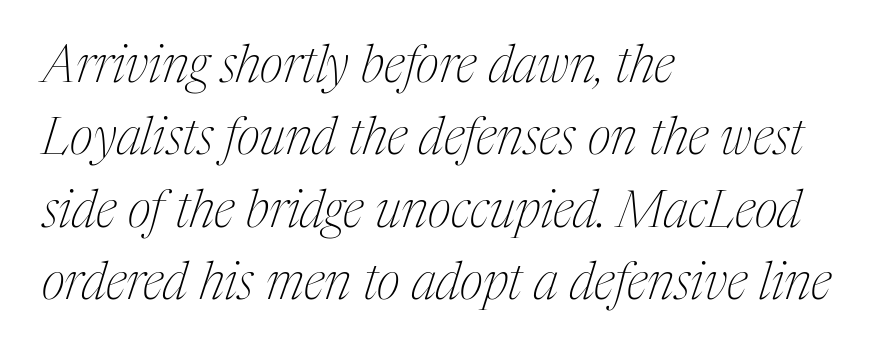
Q: Is the text bold? A: No.
Q: Is the text italic (slanted)? A: Yes, it leans right by about 17 degrees.
Q: Is the typeface a serif or a sans-serif typeface? A: Serif.
Q: Is the text underlined? A: No.
Q: How is the paragraph aligned? A: Left-aligned.
Q: Is the spacing between letters normal or unusually wide? A: Normal.
Q: Is the spacing between lines tight, normal or loose? A: Normal.
Q: Width (condensed, normal, or wide)? A: Condensed.
Q: Stroke contrast? A: Medium.
Q: x-height? A: Medium.
Q: Monospaced? A: No.
